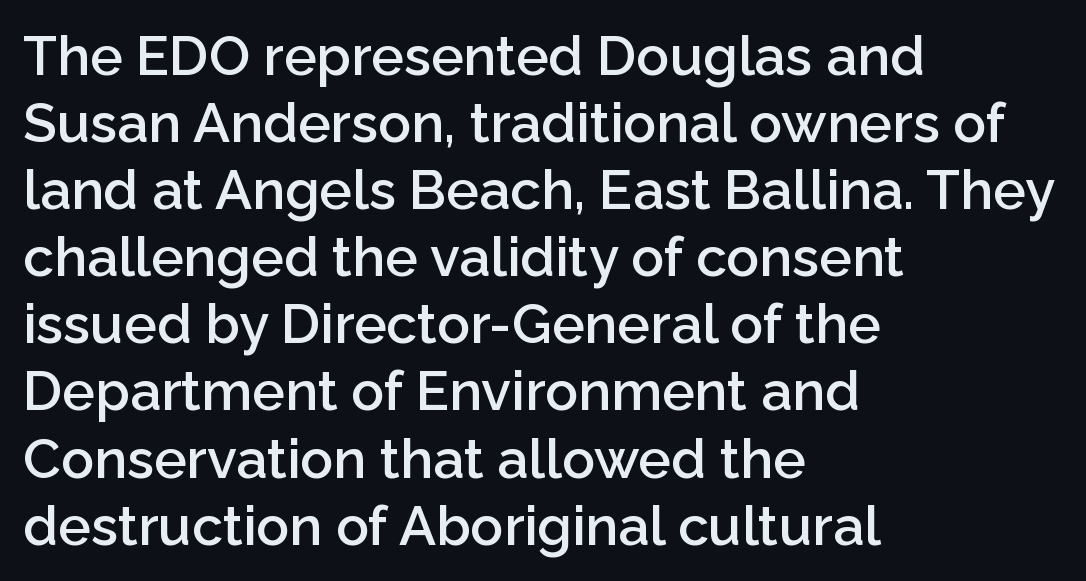
Honestly, the letter spacing is just normal — you wouldn't notice it. Vertical strokes here are truly vertical. On the weight axis this lands at semibold, roughly 600. Looks like regular typesetting: each glyph gets only the width it needs. Beneath every word, the page is bare. What kind of face is this? One without serifs — a sans.
